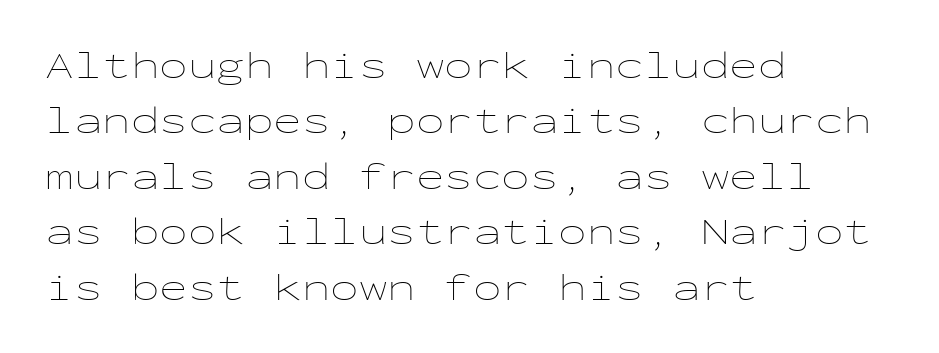
The image shows 38 px thin, wide type, upright, monospaced; set left-aligned, normal line spacing (1.46x), normal letter spacing, not underlined; low stroke contrast and a medium x-height.
